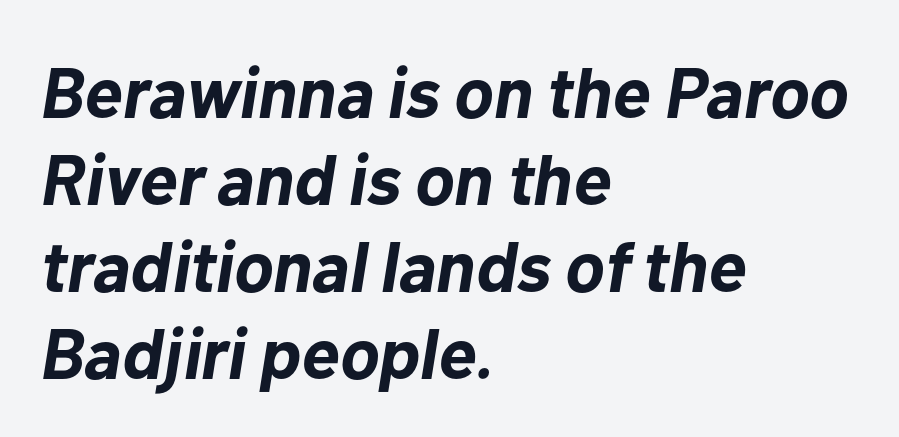
Q: Is the text bold? A: Yes.
Q: Is the text italic (slanted)? A: Yes, it leans right by about 10 degrees.
Q: Is the text underlined? A: No.
Q: How is the paragraph aligned? A: Left-aligned.
Q: Is the spacing between letters normal or unusually wide? A: Normal.
Q: Width (condensed, normal, or wide)? A: Normal.
Q: Stroke contrast? A: Low.
Q: x-height? A: Medium.
Q: Monospaced? A: No.
